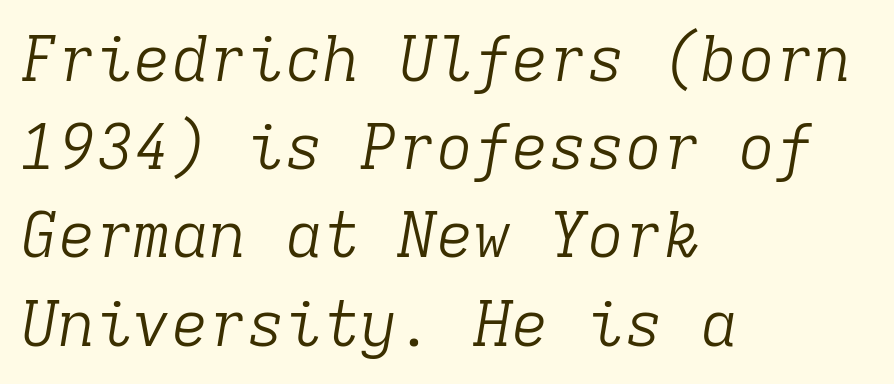
{"serif": "yes", "italic": "yes", "lean": "right", "slant_degrees": 9, "bold": "no", "weight": "light", "width": "normal", "stroke_contrast": "low", "x_height": "medium", "monospaced": "yes", "underline": "no", "align": "left", "line_spacing": "normal", "line_spacing_ratio": 1.4, "letter_spacing": "normal", "letter_spacing_em": 0.0, "glyph_px": 63}
